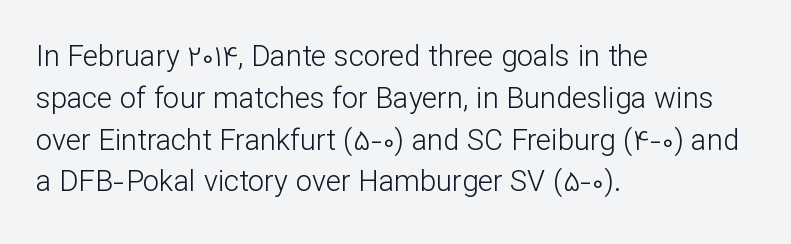
Tall strokes in this sample are plumb rather than angled. No feet cap the strokes, marking this as sans-serif type. Glance below the letters and you will spot only blank space. Every row of glyphs begins at an identical x-position on the left. The face used here is proportionally spaced, like ordinary book or web type. The letters sit at their default tracking, neither squeezed nor spread.
